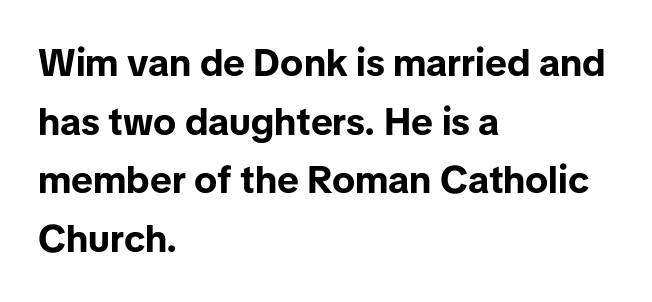
Is there much room between lines? A standard amount, neither cramped nor airy. The letterforms sit shoulder to shoulder at normal distance. The zone under the glyphs is completely vacant. When letters stand straight like this, we call the style roman or upright. Heft: maximum for text — a bold.
